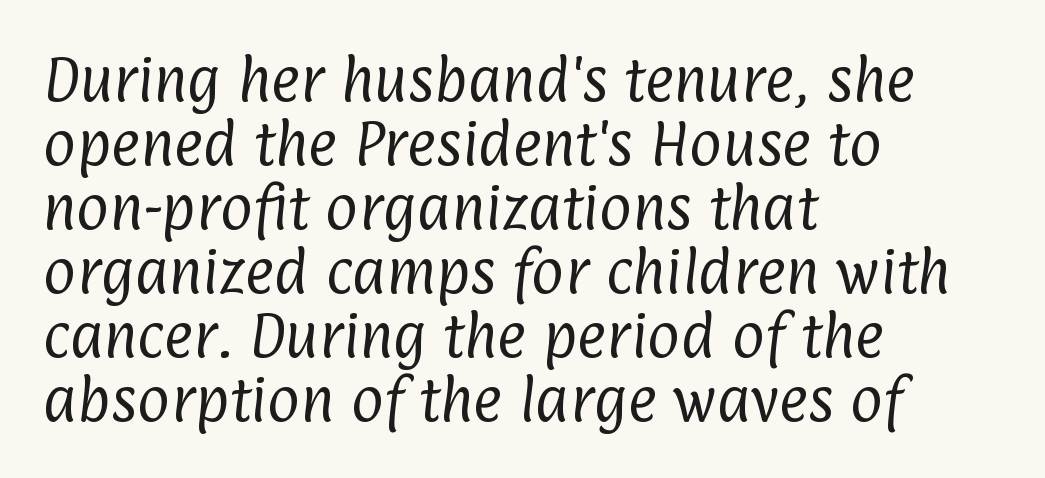
{"serif": "no", "bold": "no", "weight": "regular", "width": "condensed", "stroke_contrast": "low", "x_height": "medium", "monospaced": "no", "underline": "no", "align": "left", "line_spacing": "normal", "line_spacing_ratio": 1.28, "letter_spacing": "normal", "letter_spacing_em": 0.0, "glyph_px": 50}
